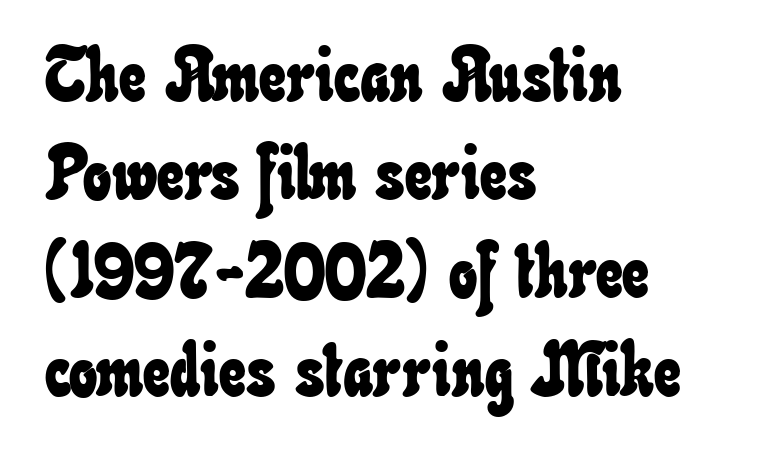
The image shows 75 px condensed type; set left-aligned, normal line spacing (1.31x), normal letter spacing, not underlined; low stroke contrast and a small x-height.
